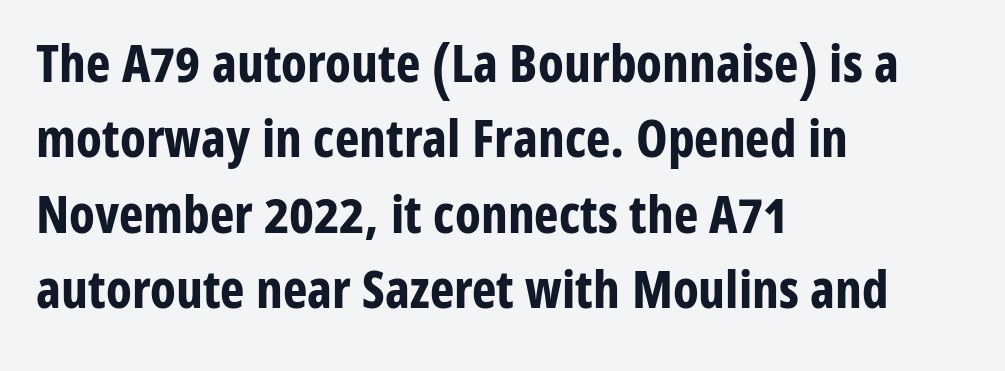
Nope, not italic — everything's standing straight. Looks like regular typesetting: each glyph gets only the width it needs. The block of text has a typical density, with ordinary space between rows. Nobody touched the tracking dial on this one. The zone under the glyphs is completely vacant.
